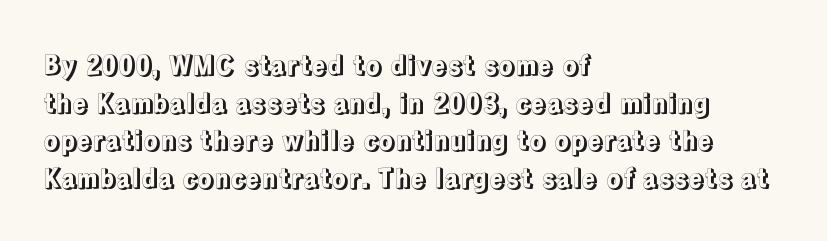
The image shows 26 px text type, upright; set left-aligned, normal line spacing (1.45x), normal letter spacing, not underlined.
